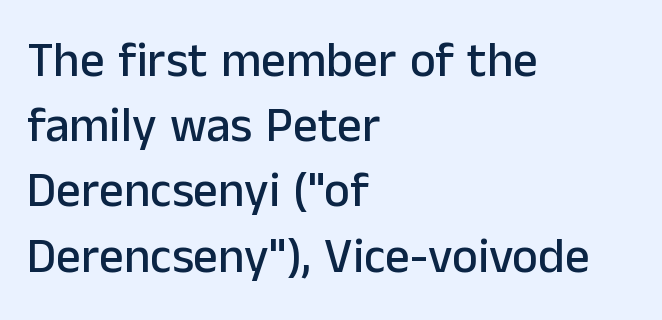
The image shows 49 px sans-serif type, upright; set left-aligned, normal line spacing (1.33x), normal letter spacing, not underlined; low stroke contrast and a medium x-height.
